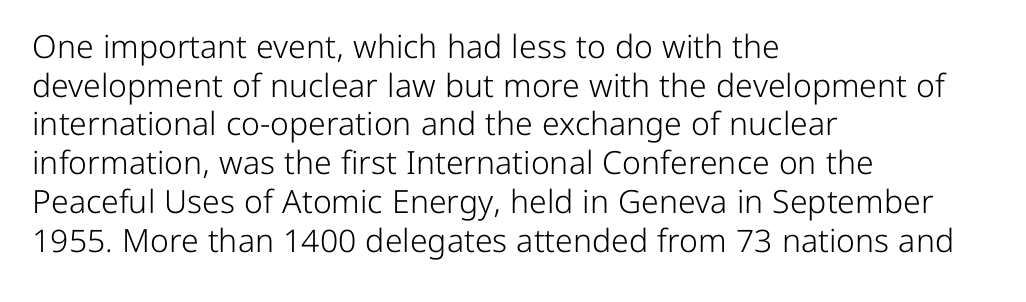
Each letter keeps its own natural width here, so spacing adapts to shape. Nobody touched the tracking dial on this one. Quick note: underline off. The lines in this sample share a left origin and differ only in where they stop. Posture: vertical. Note: no serifs on the glyphs.
